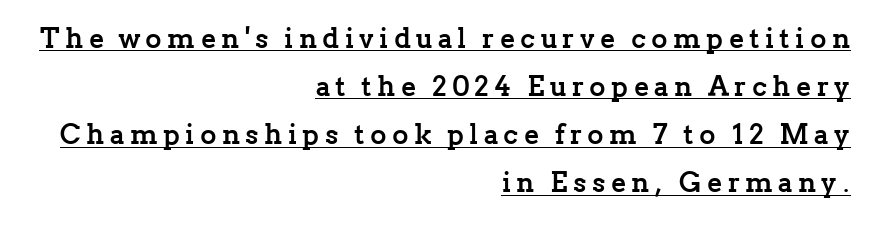
Q: Is the text bold? A: Yes.
Q: Is the text italic (slanted)? A: No, it is upright.
Q: Is the typeface a serif or a sans-serif typeface? A: Serif.
Q: Is the text underlined? A: Yes.
Q: How is the paragraph aligned? A: Right-aligned.
Q: Width (condensed, normal, or wide)? A: Normal.
Q: Stroke contrast? A: Low.
Q: x-height? A: Medium.
Q: Monospaced? A: No.
